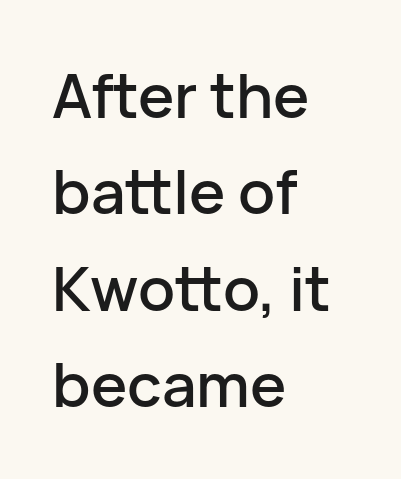
{"serif": "no", "italic": "no", "width": "normal", "stroke_contrast": "low", "x_height": "medium", "monospaced": "no", "underline": "no", "align": "left", "line_spacing": "normal", "line_spacing_ratio": 1.58, "letter_spacing": "normal", "letter_spacing_em": 0.0, "glyph_px": 61}
